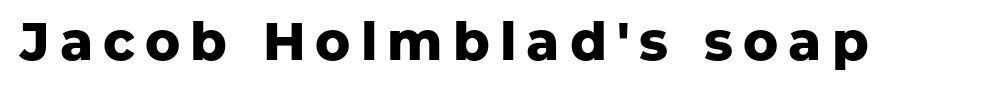
Q: Is the text bold? A: Yes.
Q: Is the text italic (slanted)? A: No, it is upright.
Q: Is the typeface a serif or a sans-serif typeface? A: Sans-serif.
Q: Is the text underlined? A: No.
Q: Width (condensed, normal, or wide)? A: Normal.
Q: Stroke contrast? A: Low.
Q: x-height? A: Medium.
Q: Monospaced? A: No.
